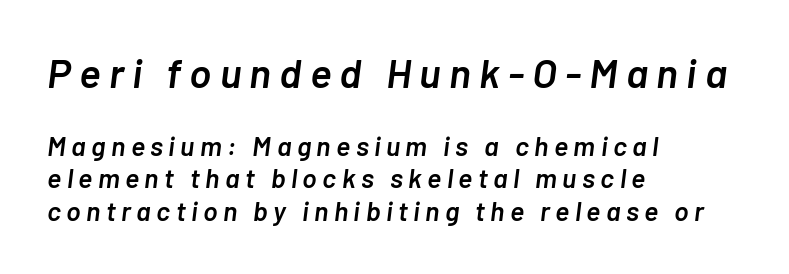
There is plenty of visible air inserted between adjacent glyphs. Emphasis-style slanted type is in use. Reading down the block, your eye returns to a fixed left position each line. A semibold gives these letters moderate extra thickness, short of bold. Is the lower block the larger one? No — the upper block carries the bigger type.
